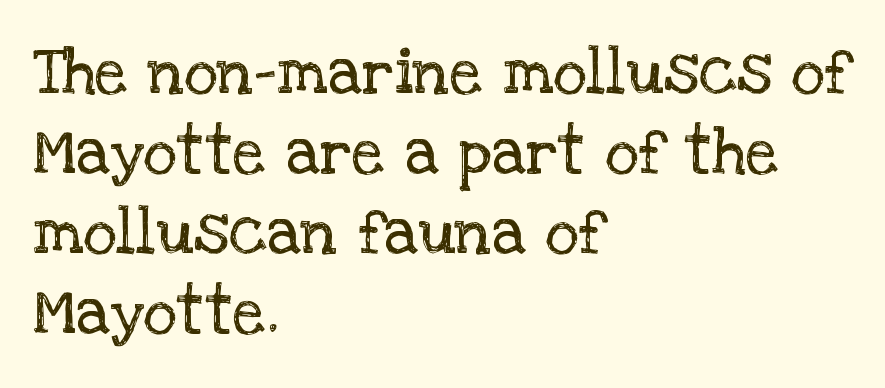
The image shows 65 px regular-weight serif type, upright; set left-aligned, line spacing 1.23x, normal letter spacing, not underlined; low stroke contrast and a large x-height.
